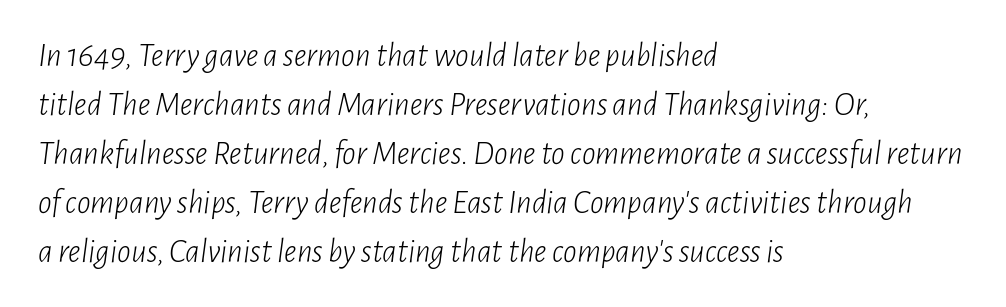
The image shows 34 px light, condensed type, italic (leaning right); set left-aligned, normal line spacing (1.44x), normal letter spacing, not underlined; low stroke contrast and a medium x-height.
